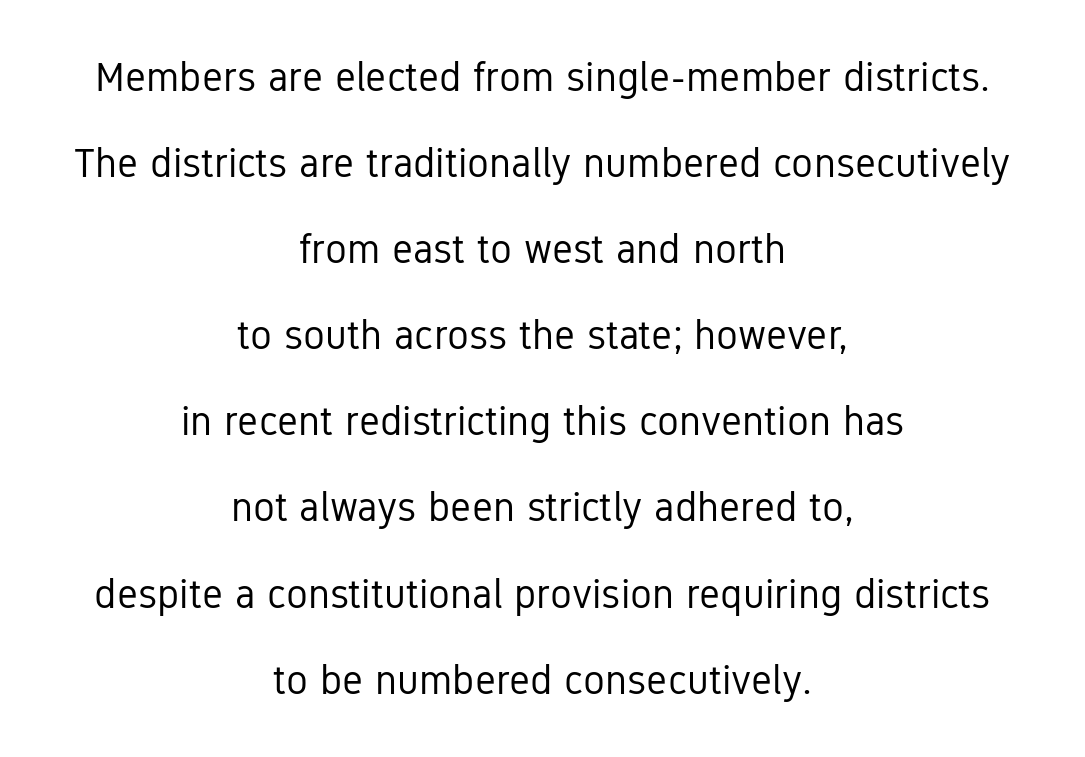
{"serif": "no", "italic": "no", "bold": "no", "weight": "regular", "width": "condensed", "stroke_contrast": "low", "x_height": "medium", "monospaced": "no", "underline": "no", "align": "center", "line_spacing": "loose", "line_spacing_ratio": 2.1, "letter_spacing": "normal", "letter_spacing_em": 0.0, "glyph_px": 41}
